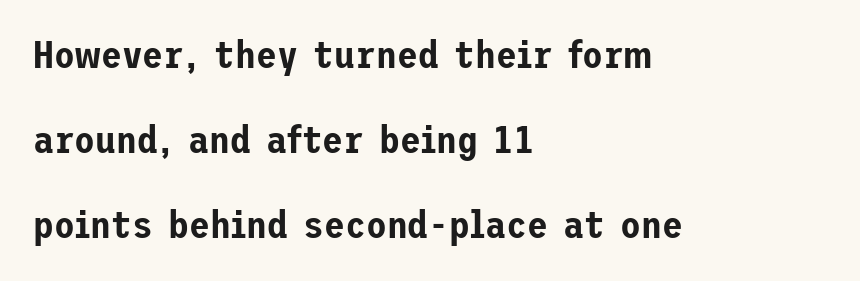
Q: Is the text italic (slanted)? A: No, it is upright.
Q: Is the typeface a serif or a sans-serif typeface? A: Sans-serif.
Q: Is the text underlined? A: No.
Q: How is the paragraph aligned? A: Left-aligned.
Q: Is the spacing between letters normal or unusually wide? A: Normal.
Q: Is the spacing between lines tight, normal or loose? A: Loose.
Q: Width (condensed, normal, or wide)? A: Normal.
Q: Stroke contrast? A: Low.
Q: x-height? A: Medium.
